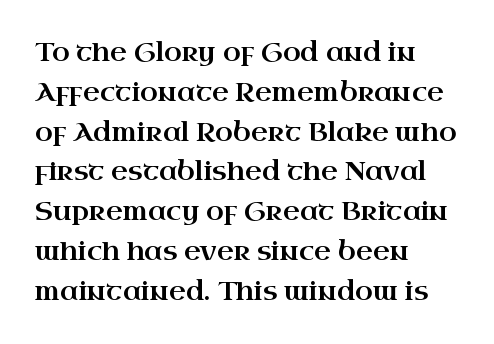
How would I describe the line gaps? Plain and ordinary. Does extra space separate the letters? No, they use regular spacing. These lines stack with their left ends in a neat column. Underlining? Definitely not there. Quick note: not italic, upright.
